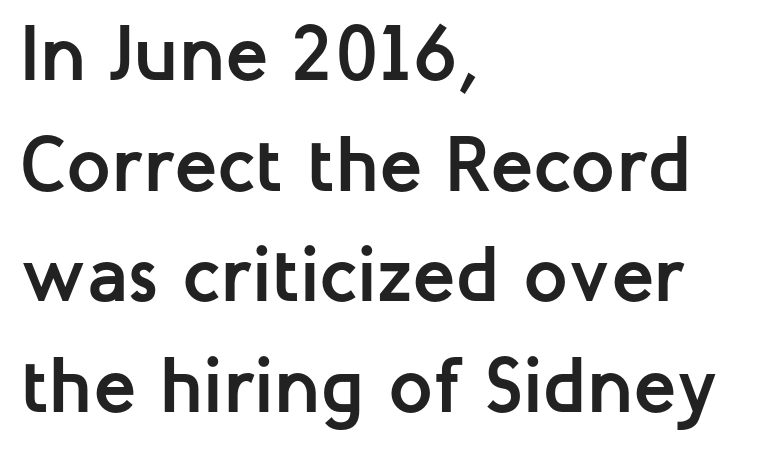
The image shows 79 px semibold sans-serif type, upright; set left-aligned, normal line spacing (1.4x), normal letter spacing, not underlined; low stroke contrast and a medium x-height.
